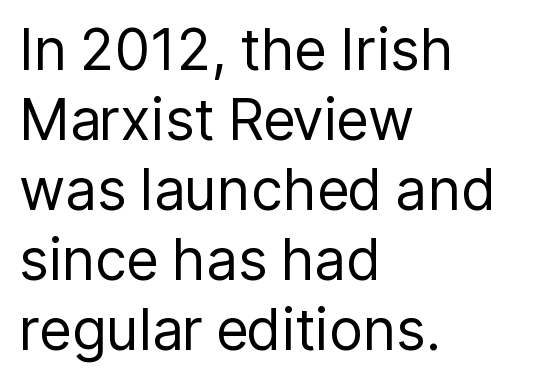
Q: Is the text bold? A: No.
Q: Is the text italic (slanted)? A: No, it is upright.
Q: Is the typeface a serif or a sans-serif typeface? A: Sans-serif.
Q: Is the text underlined? A: No.
Q: How is the paragraph aligned? A: Left-aligned.
Q: Is the spacing between letters normal or unusually wide? A: Normal.
Q: Width (condensed, normal, or wide)? A: Normal.
Q: Stroke contrast? A: Low.
Q: x-height? A: Medium.
Q: Monospaced? A: No.
